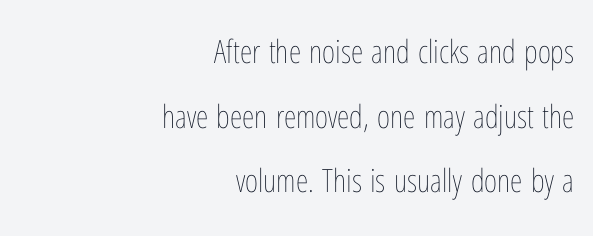
{"italic": "no", "bold": "no", "weight": "thin", "width": "condensed", "stroke_contrast": "low", "x_height": "medium", "monospaced": "no", "underline": "no", "align": "right", "line_spacing": "loose", "line_spacing_ratio": 2.02, "letter_spacing": "normal", "letter_spacing_em": 0.0, "glyph_px": 32}
